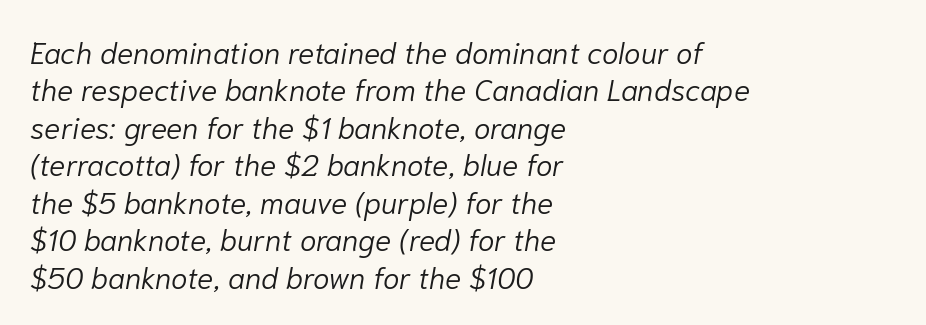
Q: Is the text bold? A: No.
Q: Is the text italic (slanted)? A: Yes, it leans right by about 10 degrees.
Q: Is the text underlined? A: No.
Q: How is the paragraph aligned? A: Left-aligned.
Q: Is the spacing between letters normal or unusually wide? A: Normal.
Q: Is the spacing between lines tight, normal or loose? A: Normal.
Q: Width (condensed, normal, or wide)? A: Normal.
Q: Stroke contrast? A: Low.
Q: x-height? A: Medium.
Q: Monospaced? A: No.
